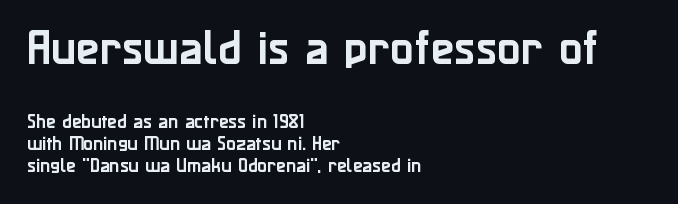
Look at the tracking — it's just the regular setting, nothing added. Every row of glyphs begins at an identical x-position on the left. A typesetter would call this leading conventional body-copy spacing. Lines of text with bare space underneath. Check where the strokes stop: nothing finishes them off — pure sans. Size contrast runs from large at the top to small at the bottom.
